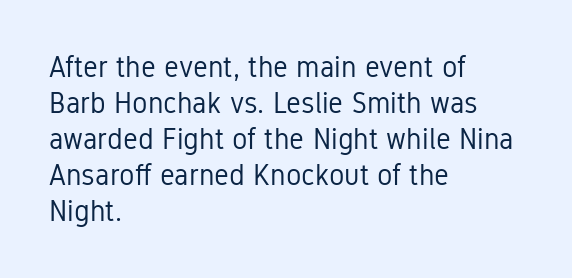
{"serif": "no", "italic": "no", "bold": "no", "weight": "regular", "width": "condensed", "stroke_contrast": "low", "x_height": "medium", "monospaced": "no", "underline": "no", "align": "left", "line_spacing_ratio": 1.24, "letter_spacing": "normal", "letter_spacing_em": 0.0, "glyph_px": 29}
